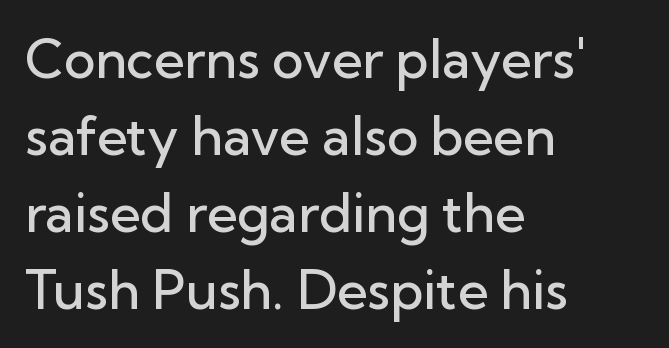
{"serif": "no", "italic": "no", "bold": "semi", "weight": "semibold", "width": "normal", "stroke_contrast": "low", "x_height": "medium", "monospaced": "no", "underline": "no", "align": "left", "line_spacing": "normal", "line_spacing_ratio": 1.45, "letter_spacing": "normal", "letter_spacing_em": 0.0, "glyph_px": 53}
